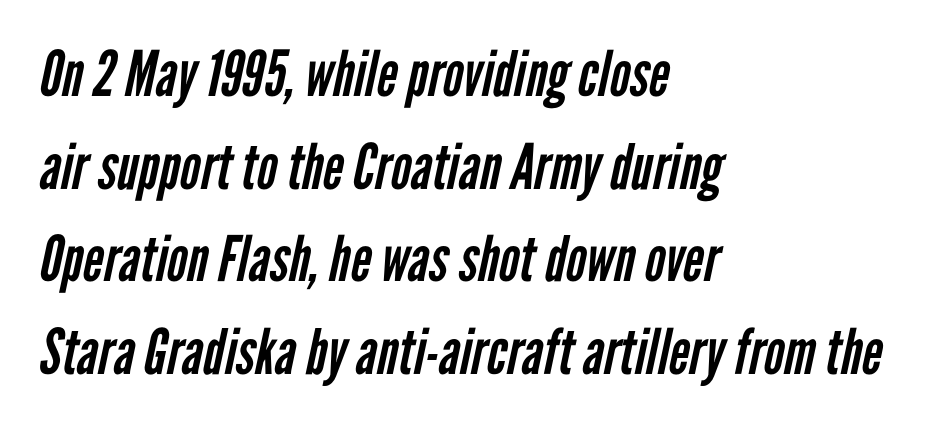
{"serif": "no", "bold": "no", "weight": "regular", "width": "condensed", "stroke_contrast": "low", "x_height": "medium", "monospaced": "no", "underline": "no", "align": "left", "line_spacing": "normal", "line_spacing_ratio": 1.47, "letter_spacing": "normal", "letter_spacing_em": 0.0, "glyph_px": 63}
